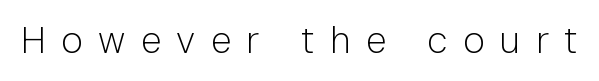
Is this a fixed-width face? No — the glyphs have proportional, varying widths. The designer went with a sans here, leaving each stem footless. The specimen reads as upright at a glance. Vertical stems look standard width or narrower in stroke. The tracking reads as deliberately expanded to a designer's eye.
